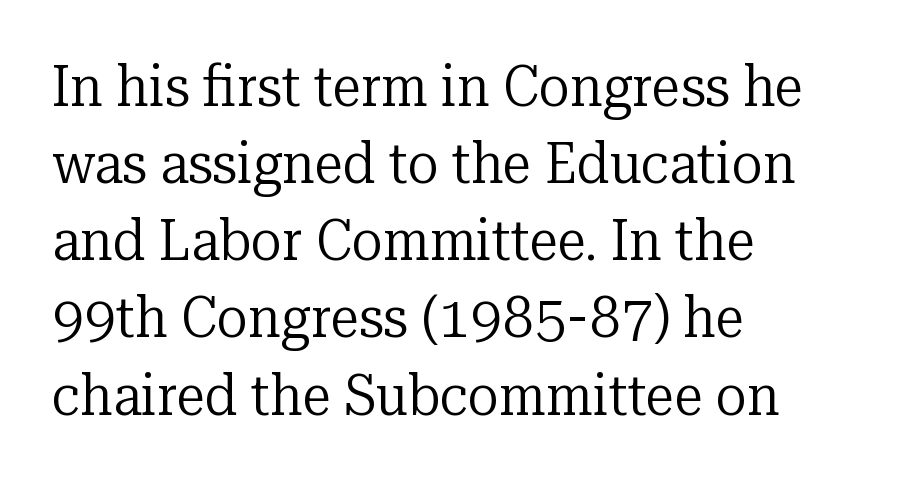
Looks like regular typesetting: each glyph gets only the width it needs. Every row of glyphs begins at an identical x-position on the left. The font sits on the lighter half of the weight spectrum, regular included. Tracking value appears to be zero — textbook default spacing. The typeface chosen for these lines features serifs. Leading matches the norm, producing a regular column.
